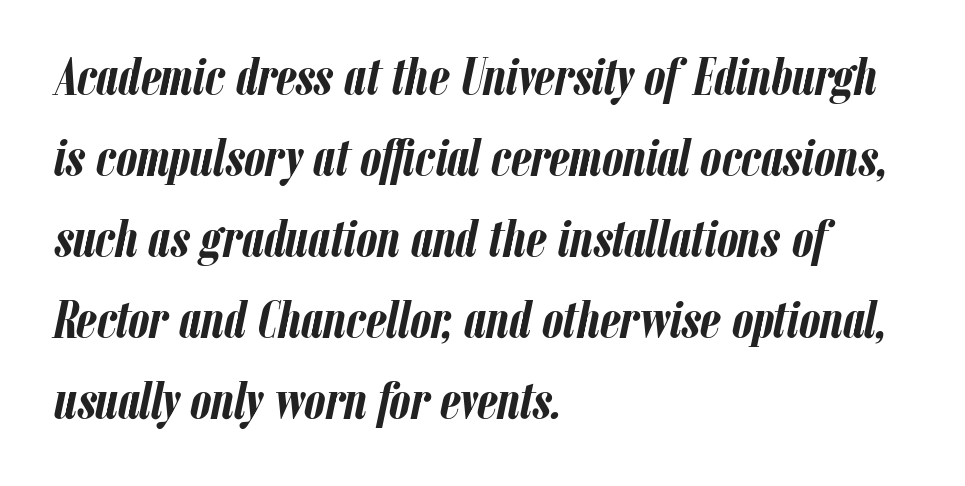
The image shows 53 px semibold, condensed type, italic (leaning right); set left-aligned, normal line spacing (1.53x), normal letter spacing, not underlined; low stroke contrast and a medium x-height.
